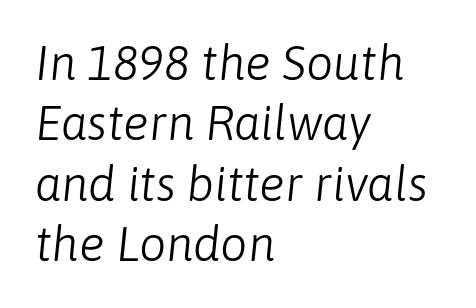
Q: Is the text bold? A: No.
Q: Is the text italic (slanted)? A: Yes, it leans right by about 6 degrees.
Q: Is the text underlined? A: No.
Q: How is the paragraph aligned? A: Left-aligned.
Q: Is the spacing between letters normal or unusually wide? A: Normal.
Q: Is the spacing between lines tight, normal or loose? A: Normal.
Q: Width (condensed, normal, or wide)? A: Normal.
Q: Stroke contrast? A: Low.
Q: x-height? A: Medium.
Q: Monospaced? A: No.
